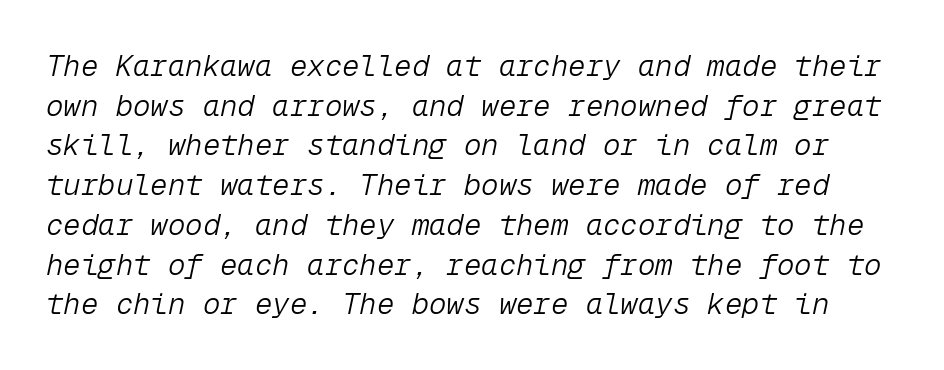
Do the characters align in a grid? Yes, the font is monospaced. Glyph-to-glyph distance matches everyday printed text. The space beneath each line is pristine and unruled. The typography opts for an oblique posture over an upright one.
